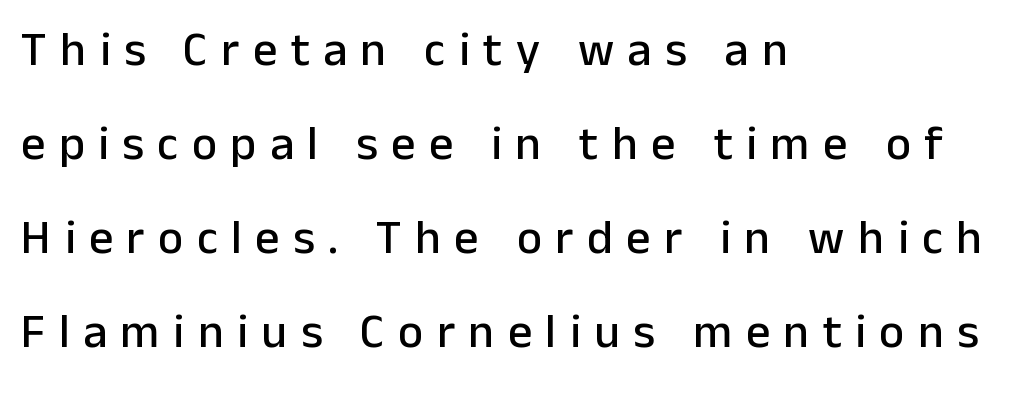
Line spacing here is loose. Vertical strokes here are truly vertical. Is this a sans? Yes — the strokes have no serifs. The face used here is proportionally spaced, like ordinary book or web type. What stands out about the letter spacing? Its width — letters are far apart.
